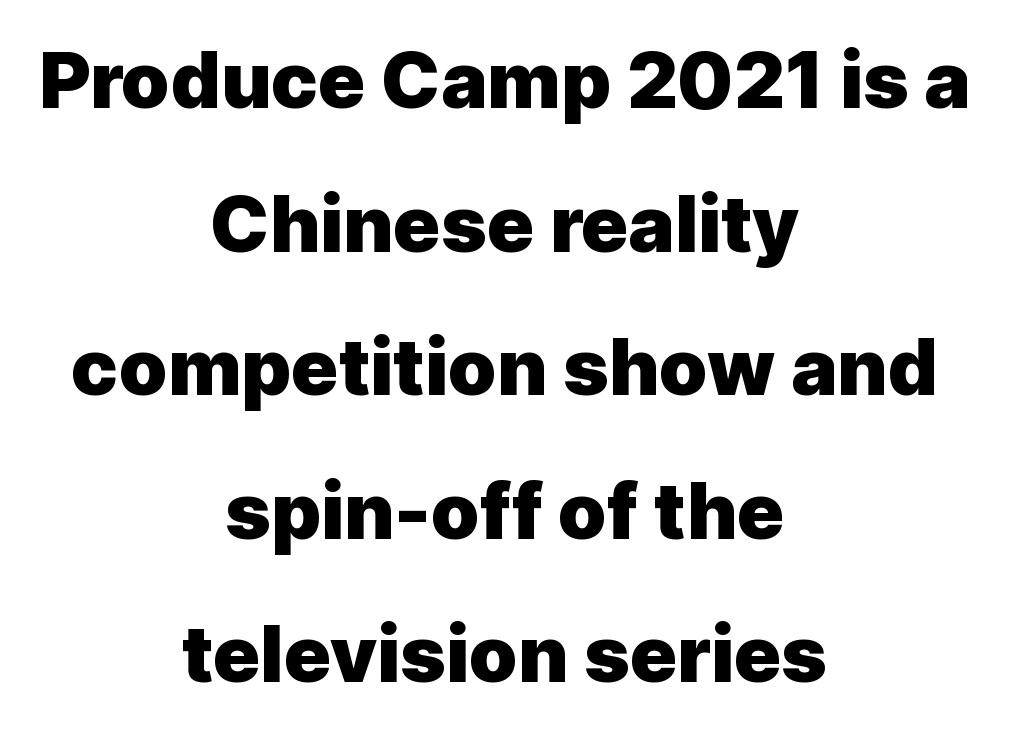
Do the characters align in a grid? No, the font is proportional. Serif or sans? Sans — the stroke terminals are bare. Bare-footed words on every line. Pretty heavy lettering here — definitely bold. In CSS terms this would be text-align: center.
